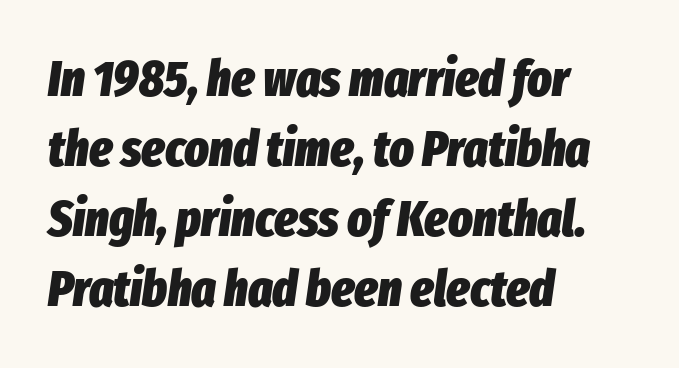
Q: Is the text bold? A: Yes.
Q: Is the text italic (slanted)? A: Yes, it leans right by about 8 degrees.
Q: Is the text underlined? A: No.
Q: How is the paragraph aligned? A: Left-aligned.
Q: Is the spacing between letters normal or unusually wide? A: Normal.
Q: Is the spacing between lines tight, normal or loose? A: Normal.
Q: Width (condensed, normal, or wide)? A: Condensed.
Q: Stroke contrast? A: Low.
Q: x-height? A: Medium.
Q: Monospaced? A: No.
